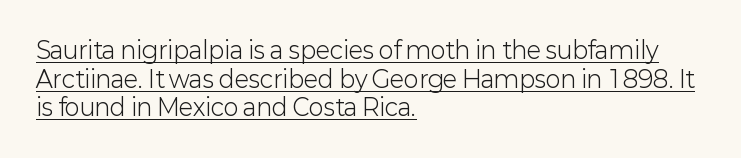
Between one letter and the next there's only the usual sliver of space. Leftover space on each line is placed entirely after the last word. The letters stand upright; this is a roman face. No heavy texture on the line: the type isn't bold. Underline: present.
